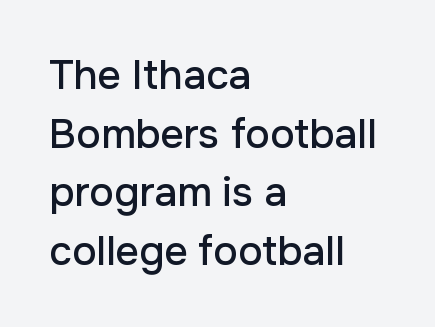
{"serif": "no", "italic": "no", "width": "normal", "stroke_contrast": "low", "x_height": "medium", "monospaced": "no", "underline": "no", "align": "left", "line_spacing": "normal", "line_spacing_ratio": 1.43, "letter_spacing": "normal", "letter_spacing_em": 0.0, "glyph_px": 41}
